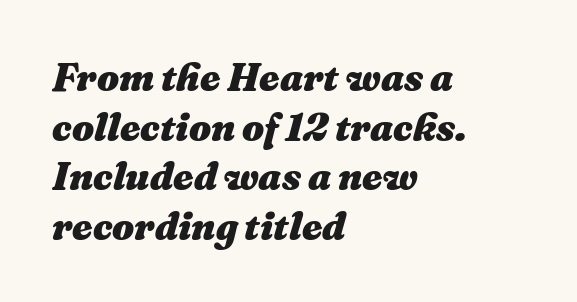
{"italic": "yes", "lean": "right", "slant_degrees": 16, "bold": "yes", "weight": "heavy", "width": "normal", "stroke_contrast": "medium", "x_height": "medium", "monospaced": "no", "underline": "no", "align": "left", "line_spacing": "normal", "line_spacing_ratio": 1.27, "letter_spacing": "normal", "letter_spacing_em": 0.0, "glyph_px": 39}
